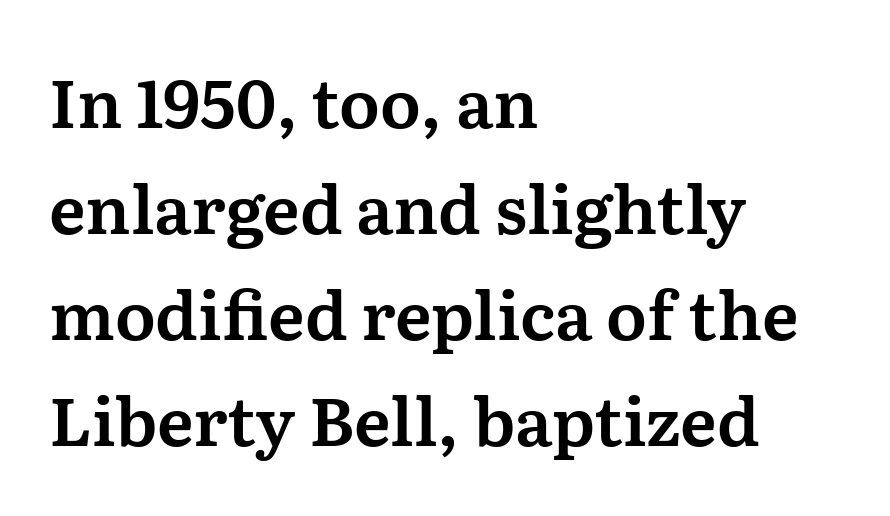
The image shows 67 px serif type, upright; set left-aligned, normal line spacing (1.58x), normal letter spacing, not underlined; medium stroke contrast and a medium x-height.
